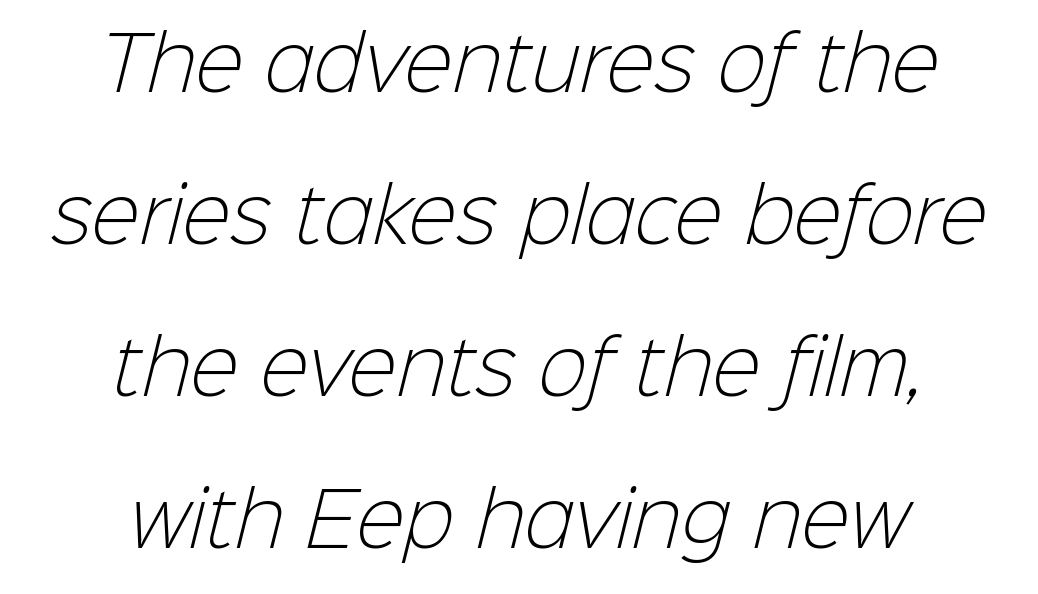
The image shows 73 px light sans-serif type; set centered, loose line spacing (2.08x), normal letter spacing, not underlined; low stroke contrast and a medium x-height.
